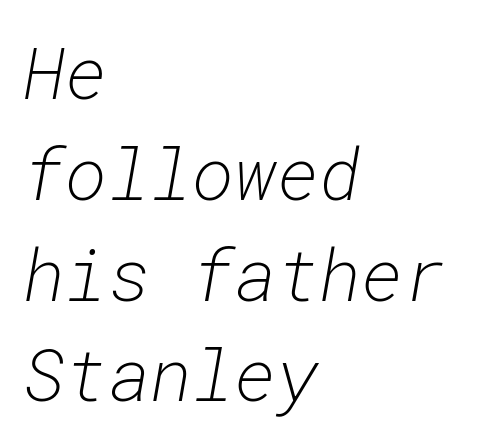
Q: Is the text bold? A: No.
Q: Is the text italic (slanted)? A: Yes, it leans right by about 10 degrees.
Q: Is the text underlined? A: No.
Q: How is the paragraph aligned? A: Left-aligned.
Q: Is the spacing between letters normal or unusually wide? A: Normal.
Q: Is the spacing between lines tight, normal or loose? A: Normal.
Q: Width (condensed, normal, or wide)? A: Normal.
Q: Stroke contrast? A: Low.
Q: x-height? A: Medium.
Q: Monospaced? A: Yes.
